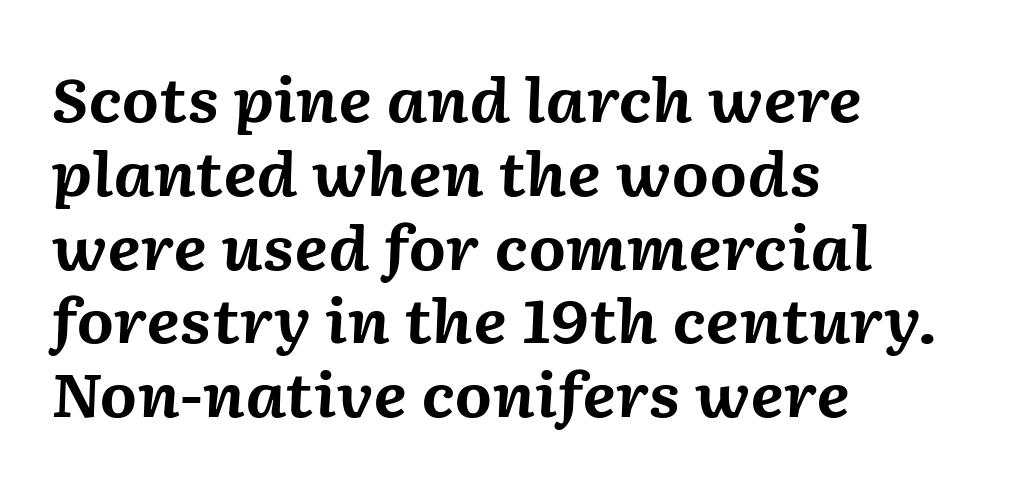
The rendering keeps characters at their native spacing. A typesetter would call this proportional, since set widths differ per character. Weight: bold. The text block is weighted toward the left margin, trailing off unevenly rightward. The typography opts for an oblique posture over an upright one.
